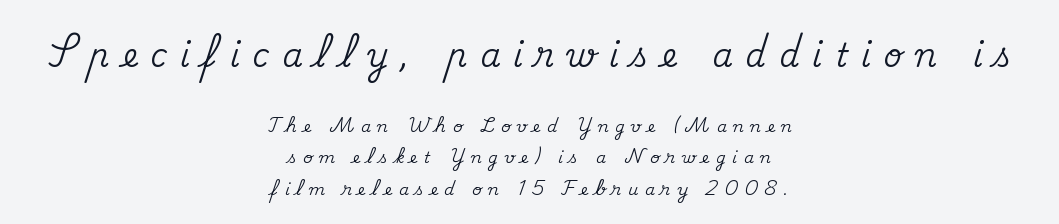
The image shows 32 px serif type; set centered, loose line spacing (1.97x), unusually wide letter spacing (+0.41 em), not underlined; the first (top) block is 2.0x larger; medium stroke contrast and a small x-height.
